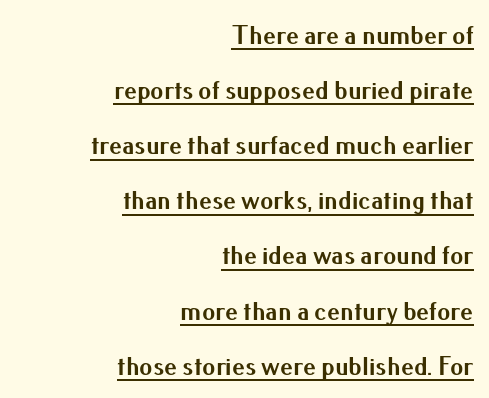
Visually the block forms a straight wall on the right and a jagged coastline on the left. Ordinary non-slanted type is in use. Words appear dense and cohesive because spacing is normal. These lines carry a lot of weight — the face is fully bold. Loosely led — the rows are spread out. Has an underline been added? It has.
